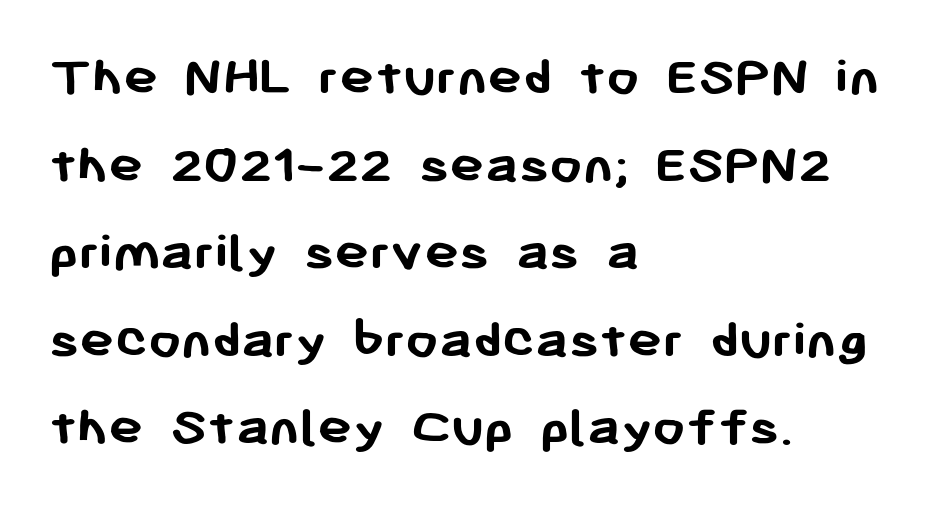
{"serif": "no", "italic": "no", "bold": "yes", "weight": "semibold", "width": "normal", "stroke_contrast": "low", "x_height": "medium", "monospaced": "no", "underline": "no", "align": "left", "line_spacing": "normal", "line_spacing_ratio": 1.51, "letter_spacing": "normal", "letter_spacing_em": 0.0, "glyph_px": 58}
